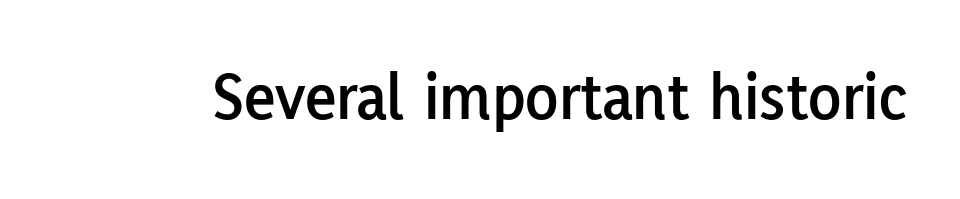
The image shows 68 px sans-serif type, upright; set normal letter spacing, not underlined; low stroke contrast and a medium x-height.
